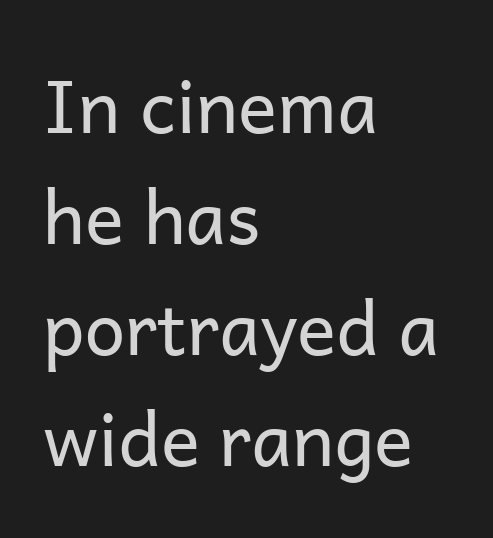
{"serif": "no", "italic": "no", "bold": "no", "weight": "regular", "width": "normal", "stroke_contrast": "low", "x_height": "medium", "monospaced": "no", "underline": "no", "align": "left", "line_spacing": "normal", "line_spacing_ratio": 1.52, "letter_spacing": "normal", "letter_spacing_em": 0.0, "glyph_px": 73}
